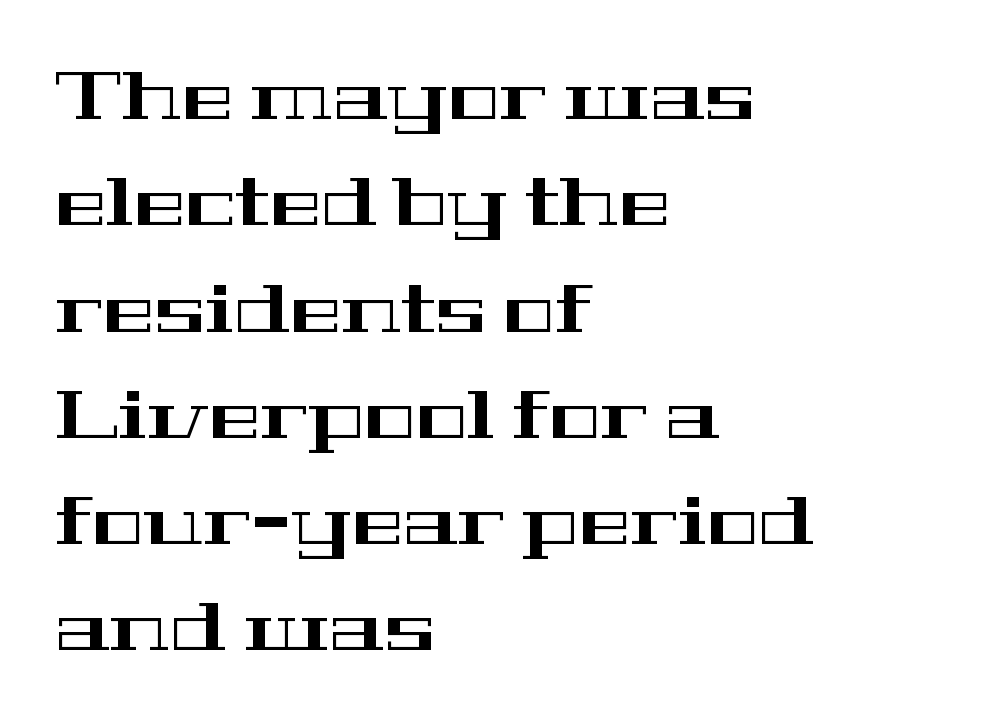
Q: Is the text italic (slanted)? A: No, it is upright.
Q: Is the typeface a serif or a sans-serif typeface? A: Serif.
Q: Is the text underlined? A: No.
Q: How is the paragraph aligned? A: Left-aligned.
Q: Is the spacing between letters normal or unusually wide? A: Normal.
Q: Is the spacing between lines tight, normal or loose? A: Normal.
Q: Width (condensed, normal, or wide)? A: Wide.
Q: Stroke contrast? A: High.
Q: x-height? A: Medium.
Q: Monospaced? A: No.
